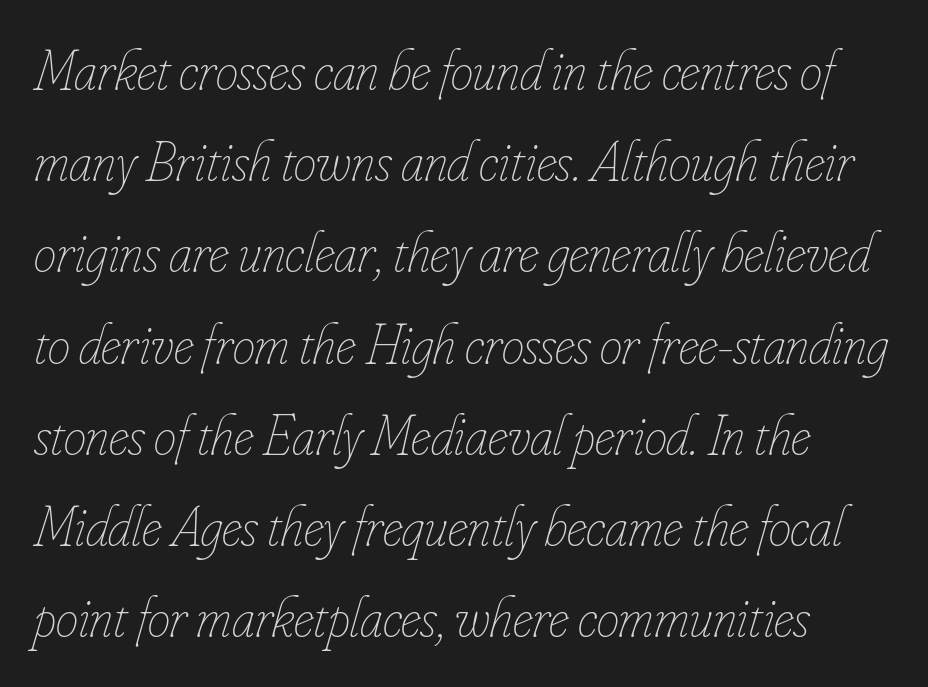
The image shows 57 px thin, condensed type, italic (leaning right); set normal line spacing (1.6x), normal letter spacing, not underlined; low stroke contrast and a small x-height.
